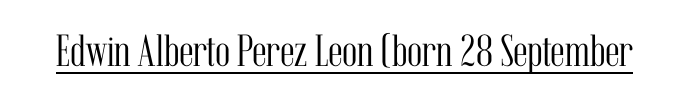
Q: Is the text bold? A: No.
Q: Is the text italic (slanted)? A: No, it is upright.
Q: Is the typeface a serif or a sans-serif typeface? A: Serif.
Q: Is the text underlined? A: Yes.
Q: Is the spacing between letters normal or unusually wide? A: Normal.
Q: Width (condensed, normal, or wide)? A: Condensed.
Q: Stroke contrast? A: Medium.
Q: x-height? A: Medium.
Q: Monospaced? A: No.
